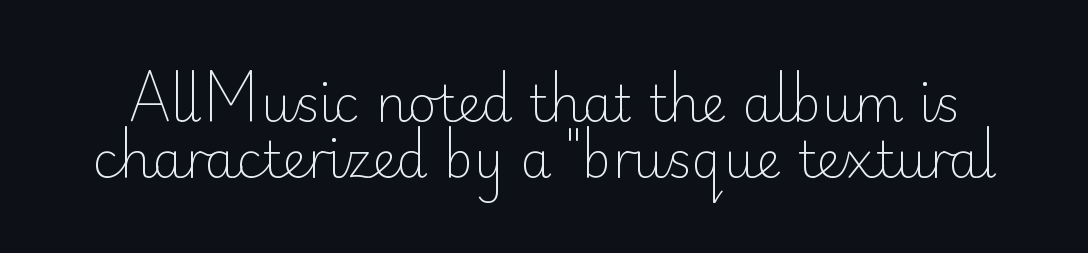
Q: Is the text bold? A: No.
Q: Is the text italic (slanted)? A: No, it is upright.
Q: Is the typeface a serif or a sans-serif typeface? A: Sans-serif.
Q: Is the text underlined? A: No.
Q: Is the spacing between letters normal or unusually wide? A: Normal.
Q: Is the spacing between lines tight, normal or loose? A: Tight.
Q: Width (condensed, normal, or wide)? A: Normal.
Q: Stroke contrast? A: Low.
Q: x-height? A: Small.
Q: Monospaced? A: No.
